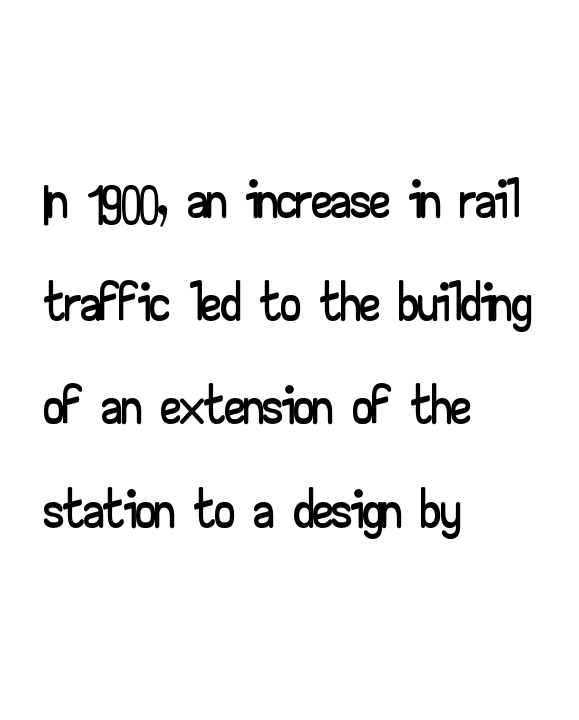
Does extra space separate the letters? No, they use regular spacing. Has an underline been added? It has not. Do the characters align in a grid? No, the font is proportional. The typography opts for an upright posture over an oblique one. Typeset ragged right — the left edge is the straight one.
